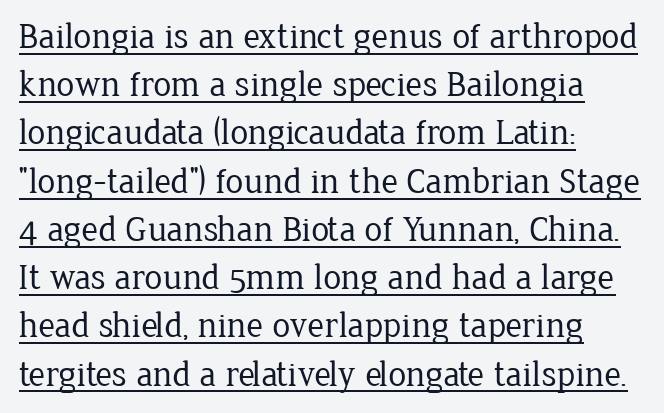
{"serif": "yes", "italic": "no", "bold": "no", "weight": "regular", "width": "normal", "stroke_contrast": "low", "x_height": "medium", "monospaced": "no", "underline": "yes", "align": "left", "line_spacing": "normal", "line_spacing_ratio": 1.34, "letter_spacing": "normal", "letter_spacing_em": 0.0, "glyph_px": 36}
